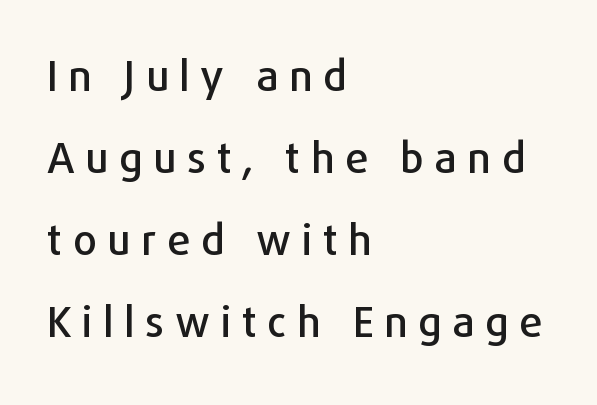
The image shows 42 px sans-serif type, upright; set left-aligned, loose line spacing (1.95x), unusually wide letter spacing (+0.25 em), not underlined; low stroke contrast and a medium x-height.
